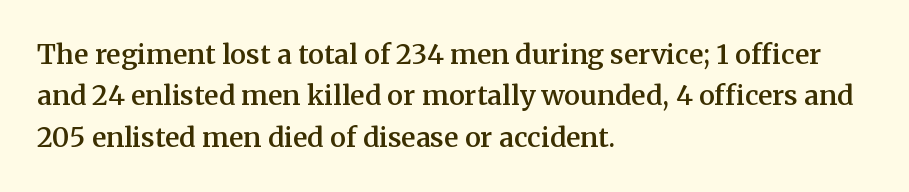
A student would call this left alignment; a typographer would say flush left, rag right. Line spacing here is normal. Tracking value appears to be zero — textbook default spacing. A typesetter would mark this as roman, not italic. Each glyph is drawn with semibold strokes, heavier than normal yet not fully bold. The strip under each line holds only bare page.
